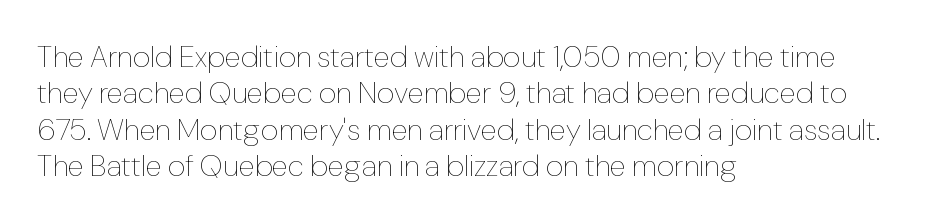
Q: Is the text bold? A: No.
Q: Is the text italic (slanted)? A: No, it is upright.
Q: Is the text underlined? A: No.
Q: How is the paragraph aligned? A: Left-aligned.
Q: Is the spacing between letters normal or unusually wide? A: Normal.
Q: Width (condensed, normal, or wide)? A: Normal.
Q: Stroke contrast? A: Low.
Q: x-height? A: Medium.
Q: Monospaced? A: No.
